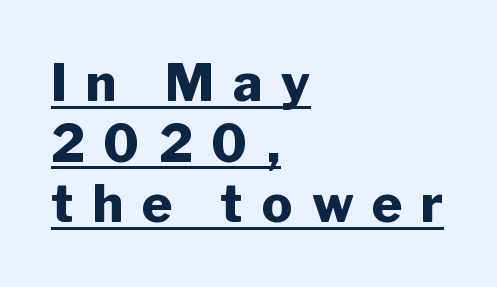
Thick stems and heavy bowls — unmistakably bold. Alignment: flush left. Regarding serifs, this sample does without them. What decoration does the sample have? An underline. Is this a fixed-width face? No — the glyphs have proportional, varying widths.
